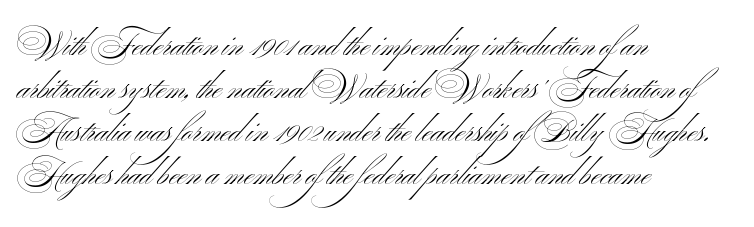
{"serif": "no", "bold": "no", "weight": "light", "width": "wide", "stroke_contrast": "medium", "x_height": "small", "monospaced": "no", "underline": "no", "align": "left", "line_spacing": "normal", "line_spacing_ratio": 1.34, "letter_spacing": "normal", "letter_spacing_em": 0.0, "glyph_px": 32}
